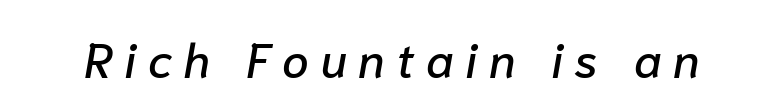
{"italic": "yes", "lean": "right", "slant_degrees": 10, "width": "normal", "stroke_contrast": "low", "x_height": "medium", "monospaced": "no", "underline": "no", "letter_spacing": "wide", "letter_spacing_em": 0.24, "glyph_px": 48}
